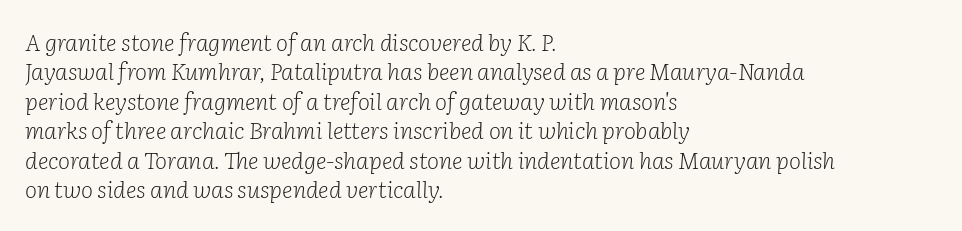
Q: Is the text bold? A: No.
Q: Is the text italic (slanted)? A: Yes, it leans right by about 2 degrees.
Q: Is the text underlined? A: No.
Q: How is the paragraph aligned? A: Left-aligned.
Q: Is the spacing between letters normal or unusually wide? A: Normal.
Q: Is the spacing between lines tight, normal or loose? A: Normal.
